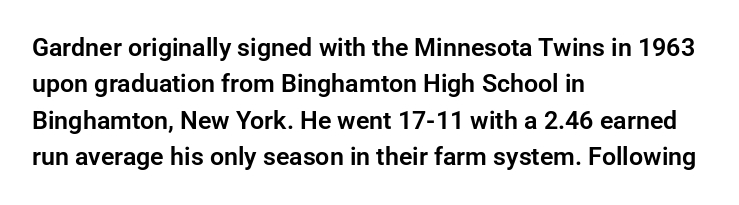
{"italic": "no", "underline": "no", "align": "left", "line_spacing": "normal", "line_spacing_ratio": 1.46, "letter_spacing": "normal", "letter_spacing_em": 0.0, "glyph_px": 25}
